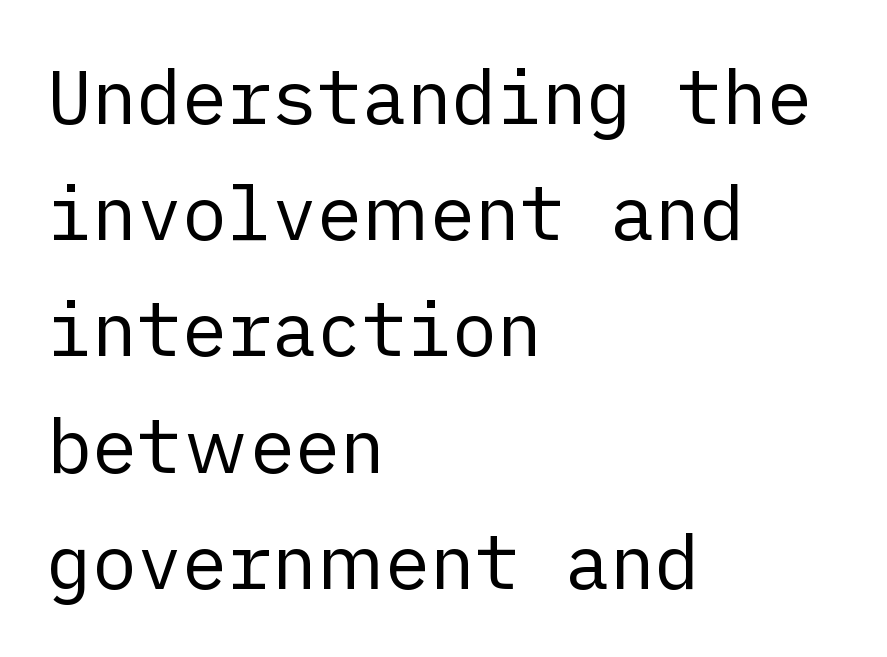
The image shows 75 px regular-weight sans-serif type, upright; set left-aligned, normal line spacing (1.55x), normal letter spacing, not underlined; low stroke contrast and a medium x-height.
